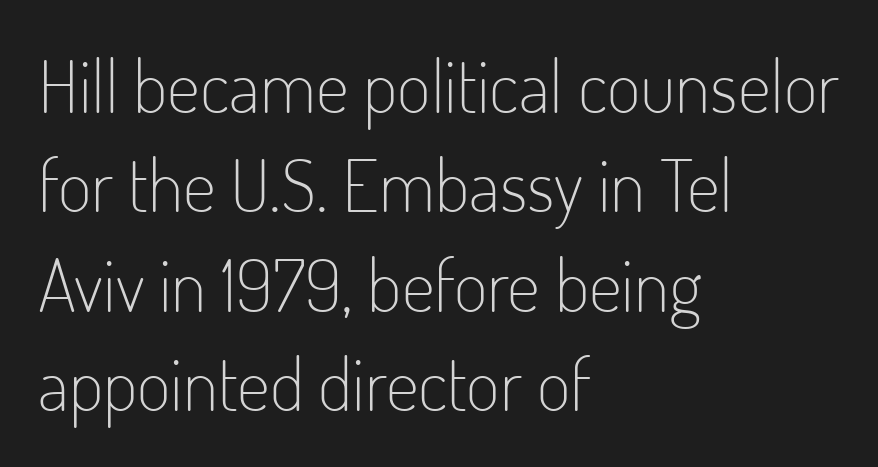
{"serif": "no", "italic": "no", "bold": "no", "weight": "light", "width": "condensed", "stroke_contrast": "low", "x_height": "small", "monospaced": "no", "underline": "no", "align": "left", "line_spacing": "normal", "line_spacing_ratio": 1.36, "letter_spacing": "normal", "letter_spacing_em": 0.0, "glyph_px": 73}
